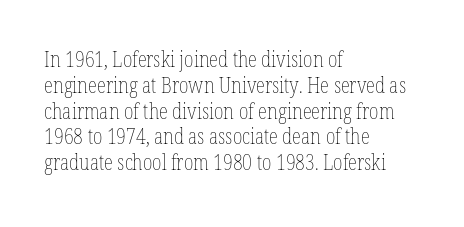
Q: Is the text bold? A: No.
Q: Is the text italic (slanted)? A: No, it is upright.
Q: Is the text underlined? A: No.
Q: How is the paragraph aligned? A: Left-aligned.
Q: Is the spacing between letters normal or unusually wide? A: Normal.
